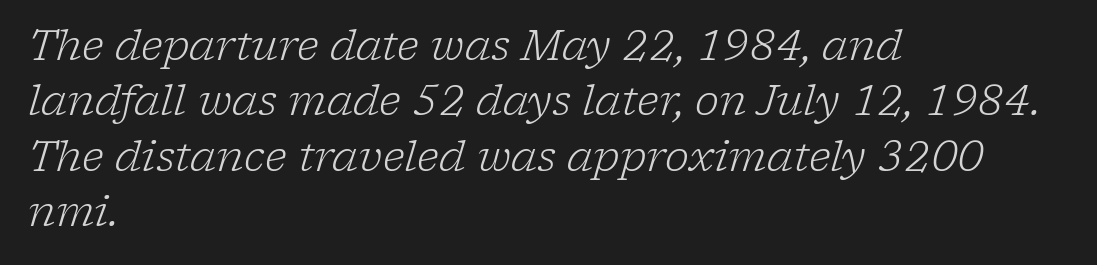
Q: Is the text bold? A: No.
Q: Is the text italic (slanted)? A: Yes, it leans right by about 17 degrees.
Q: Is the typeface a serif or a sans-serif typeface? A: Serif.
Q: Is the text underlined? A: No.
Q: How is the paragraph aligned? A: Left-aligned.
Q: Is the spacing between letters normal or unusually wide? A: Normal.
Q: Is the spacing between lines tight, normal or loose? A: Normal.
Q: Width (condensed, normal, or wide)? A: Normal.
Q: Stroke contrast? A: Low.
Q: x-height? A: Medium.
Q: Monospaced? A: No.
